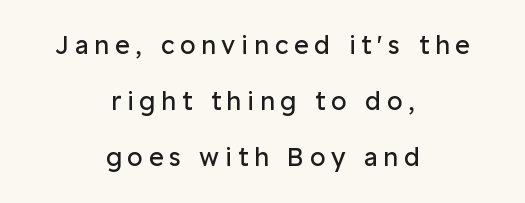
The image shows 25 px text type, upright; set centered, loose line spacing (2.25x), unusually wide letter spacing (+0.23 em), not underlined.
